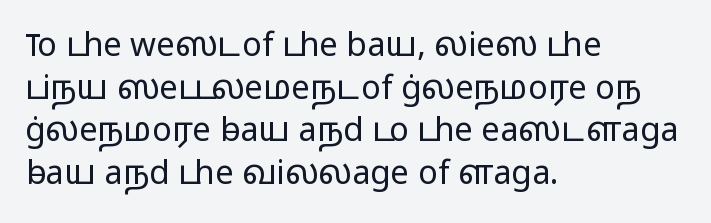
{"serif": "no", "italic": "no", "bold": "no", "weight": "light", "width": "wide", "stroke_contrast": "low", "x_height": "medium", "monospaced": "no", "underline": "no", "align": "left", "line_spacing": "normal", "line_spacing_ratio": 1.29, "letter_spacing": "normal", "letter_spacing_em": 0.0, "glyph_px": 33}
